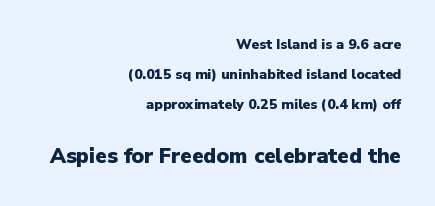
{"italic": "no", "bold": "yes", "underline": "no", "align": "right", "line_spacing": "loose", "line_spacing_ratio": 2.15, "letter_spacing": "normal", "letter_spacing_em": 0.0, "larger_block": "second", "size_ratio": 1.5, "glyph_px": 21}
